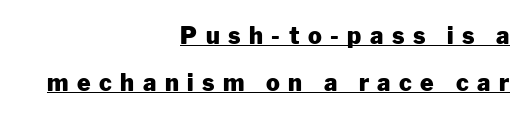
Q: Is the text bold? A: Yes.
Q: Is the text italic (slanted)? A: No, it is upright.
Q: Is the text underlined? A: Yes.
Q: How is the paragraph aligned? A: Right-aligned.
Q: Is the spacing between letters normal or unusually wide? A: Unusually wide.
Q: Is the spacing between lines tight, normal or loose? A: Loose.
